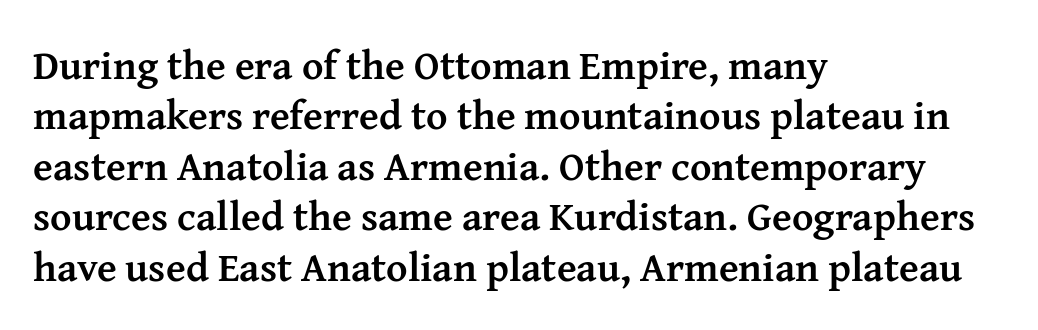
{"serif": "yes", "italic": "no", "bold": "yes", "weight": "semibold", "width": "normal", "stroke_contrast": "medium", "x_height": "medium", "monospaced": "no", "underline": "no", "align": "left", "line_spacing_ratio": 1.23, "letter_spacing": "normal", "letter_spacing_em": 0.0, "glyph_px": 41}
